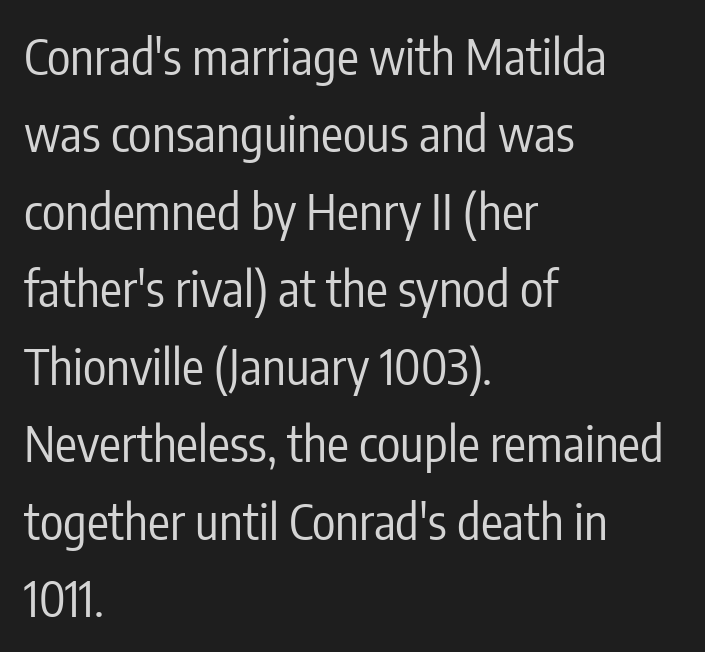
Proportional: the letters do not fall into vertical columns. Horizontally, the lines are justified to the leading edge only. Whoever set this chose a conventional vertical rhythm. A roman cut, with each character standing at attention. The tracking reads as untouched default to a designer's eye. The gap between lines stays unmarked.
